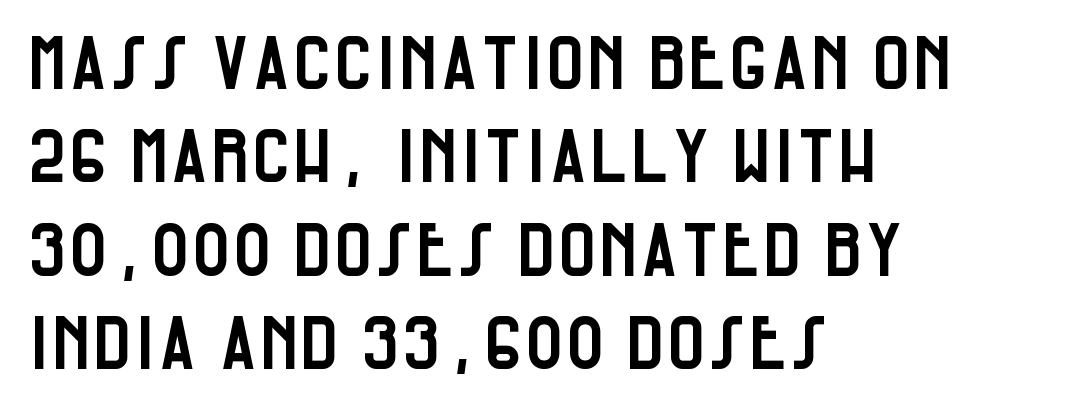
Q: Is the text italic (slanted)? A: No, it is upright.
Q: Is the typeface a serif or a sans-serif typeface? A: Sans-serif.
Q: Is the text underlined? A: No.
Q: How is the paragraph aligned? A: Left-aligned.
Q: Is the spacing between letters normal or unusually wide? A: Normal.
Q: Is the spacing between lines tight, normal or loose? A: Normal.
Q: Width (condensed, normal, or wide)? A: Condensed.
Q: Stroke contrast? A: Low.
Q: x-height? A: Large.
Q: Monospaced? A: No.
